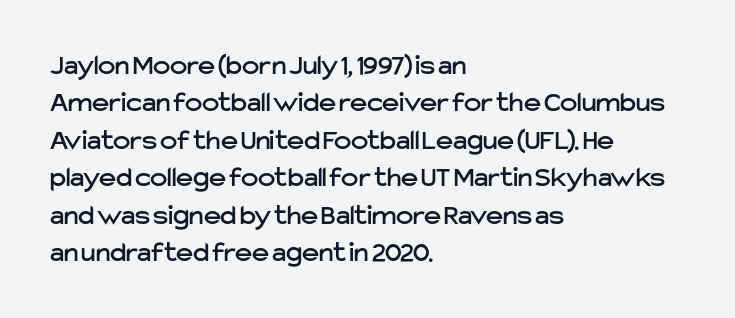
Q: Is the text italic (slanted)? A: No, it is upright.
Q: Is the typeface a serif or a sans-serif typeface? A: Sans-serif.
Q: Is the text underlined? A: No.
Q: How is the paragraph aligned? A: Left-aligned.
Q: Is the spacing between letters normal or unusually wide? A: Normal.
Q: Is the spacing between lines tight, normal or loose? A: Normal.
Q: Width (condensed, normal, or wide)? A: Normal.
Q: Stroke contrast? A: Low.
Q: x-height? A: Medium.
Q: Monospaced? A: No.
